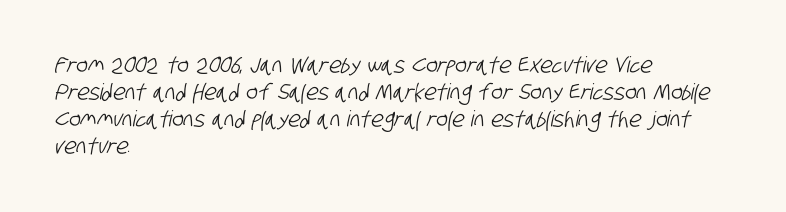
Q: Is the text underlined? A: No.
Q: How is the paragraph aligned? A: Left-aligned.
Q: Is the spacing between letters normal or unusually wide? A: Normal.
